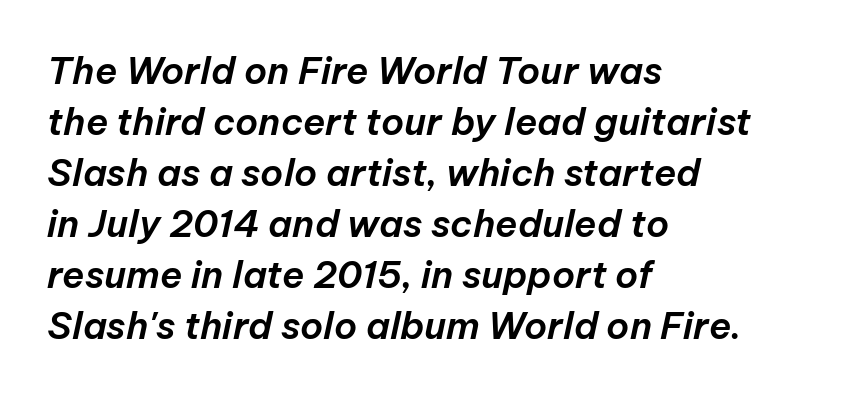
Q: Is the text italic (slanted)? A: Yes, it leans right by about 12 degrees.
Q: Is the text underlined? A: No.
Q: How is the paragraph aligned? A: Left-aligned.
Q: Is the spacing between letters normal or unusually wide? A: Normal.
Q: Is the spacing between lines tight, normal or loose? A: Normal.
Q: Width (condensed, normal, or wide)? A: Normal.
Q: Stroke contrast? A: Low.
Q: x-height? A: Medium.
Q: Monospaced? A: No.
